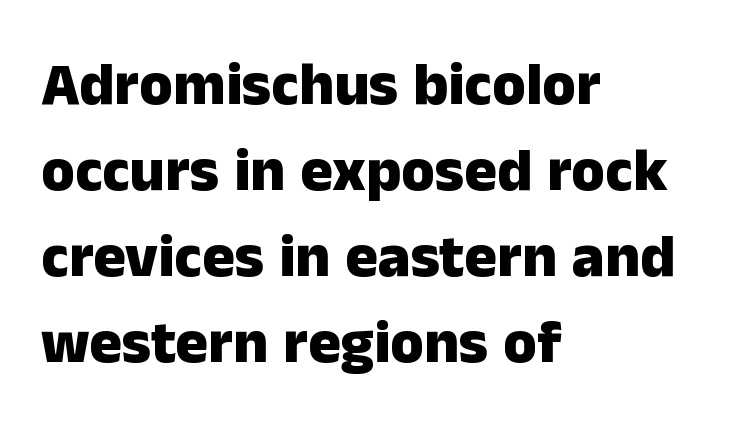
Quick note: interline space is typical. Alignment: flush left. Is the type bold? Yes — the strokes are clearly thick and heavy. This rendering leaves character spacing at its baseline value. The axis of the letterforms is exactly vertical.
